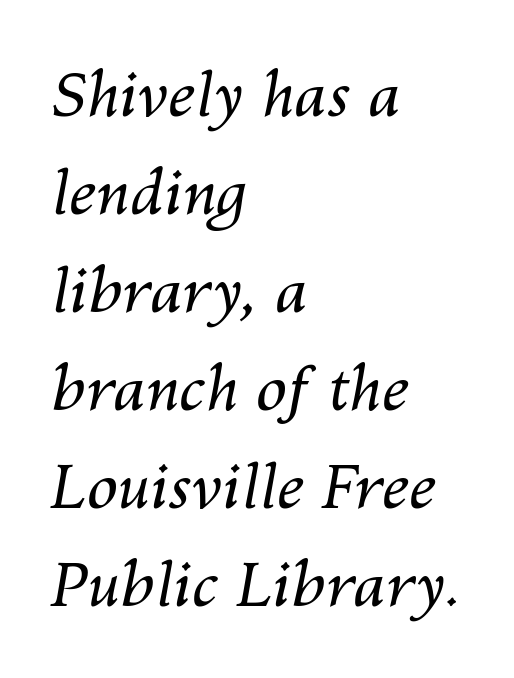
The image shows 62 px regular-weight type, italic (leaning right); set left-aligned, normal line spacing (1.58x), normal letter spacing, not underlined; medium stroke contrast and a medium x-height.
